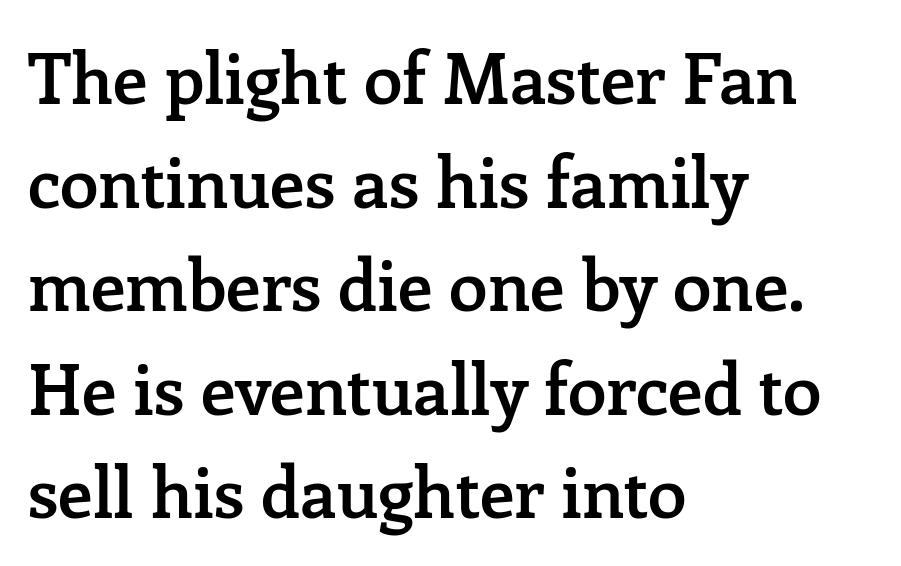
The words here are not underlined. Words appear dense and cohesive because spacing is normal. Students, this is semibold: more ink than regular, less than bold. These lines were composed using upright roman letters.
